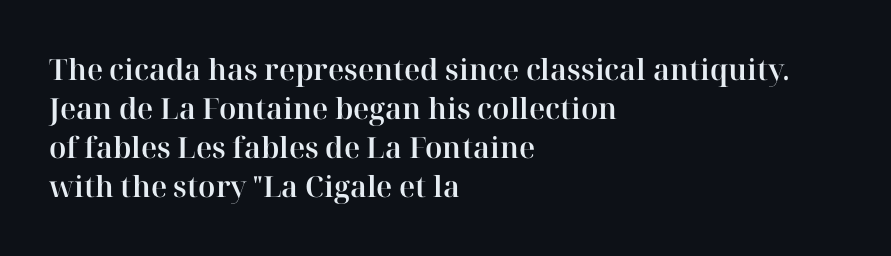
The image shows 29 px serif type, upright; set left-aligned, normal line spacing (1.35x), normal letter spacing, not underlined; high stroke contrast and a medium x-height.
